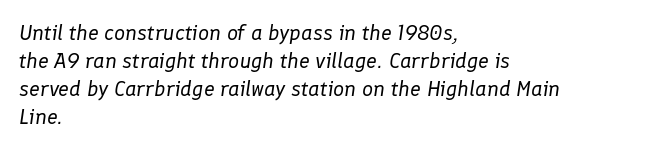
Q: Is the text bold? A: No.
Q: Is the text italic (slanted)? A: Yes, it leans right by about 8 degrees.
Q: Is the text underlined? A: No.
Q: How is the paragraph aligned? A: Left-aligned.
Q: Is the spacing between letters normal or unusually wide? A: Normal.
Q: Is the spacing between lines tight, normal or loose? A: Normal.
